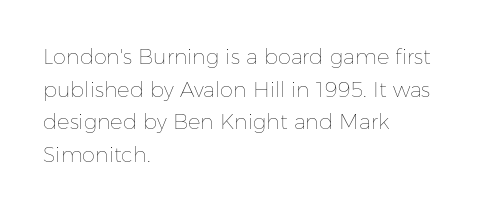
The image shows 21 px text type, upright; set left-aligned, normal line spacing (1.55x), normal letter spacing, not underlined.
